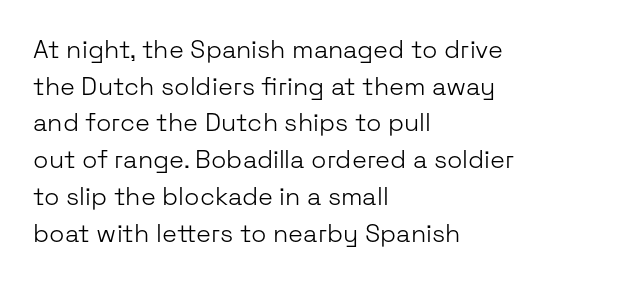
The image shows 25 px text type, upright; set left-aligned, normal line spacing (1.47x), normal letter spacing, not underlined.
